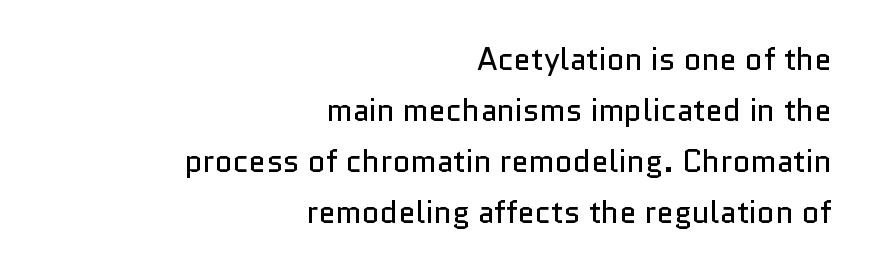
{"serif": "no", "italic": "no", "bold": "no", "weight": "regular", "width": "normal", "stroke_contrast": "low", "x_height": "medium", "monospaced": "no", "underline": "no", "align": "right", "line_spacing": "normal", "line_spacing_ratio": 1.65, "letter_spacing": "normal", "letter_spacing_em": 0.0, "glyph_px": 31}
